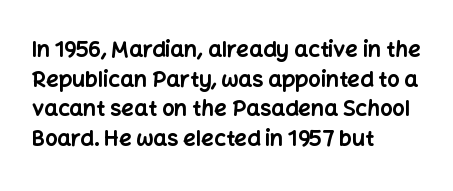
The image shows 22 px bold type, upright; set left-aligned, normal line spacing (1.35x), normal letter spacing, not underlined.
